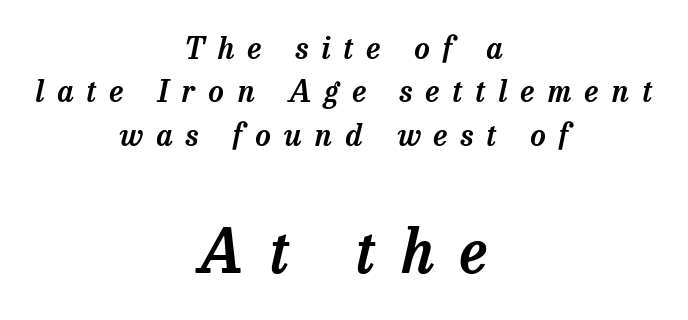
Q: Is the text italic (slanted)? A: Yes, it leans right by about 13 degrees.
Q: Is the typeface a serif or a sans-serif typeface? A: Serif.
Q: Is the text underlined? A: No.
Q: How is the paragraph aligned? A: Centered.
Q: Is the spacing between letters normal or unusually wide? A: Unusually wide.
Q: Is the spacing between lines tight, normal or loose? A: Normal.
Q: Which block of text is set in a larger size, the first (top) or the second (bottom)? A: The second (bottom) one.
Q: Width (condensed, normal, or wide)? A: Normal.
Q: Stroke contrast? A: Low.
Q: x-height? A: Medium.
Q: Monospaced? A: No.
